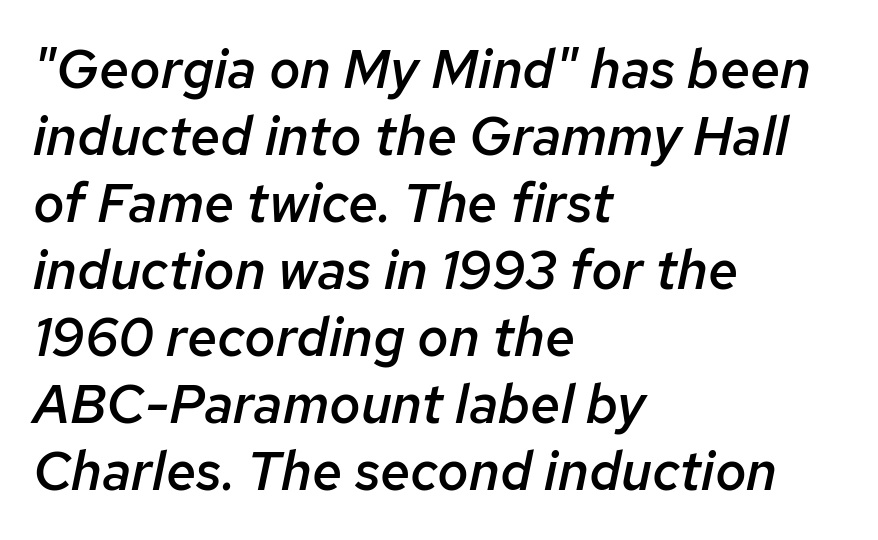
Q: Is the text bold? A: Semi-bold.
Q: Is the text italic (slanted)? A: Yes, it leans right by about 12 degrees.
Q: Is the text underlined? A: No.
Q: How is the paragraph aligned? A: Left-aligned.
Q: Is the spacing between letters normal or unusually wide? A: Normal.
Q: Width (condensed, normal, or wide)? A: Normal.
Q: Stroke contrast? A: Low.
Q: x-height? A: Medium.
Q: Monospaced? A: No.
